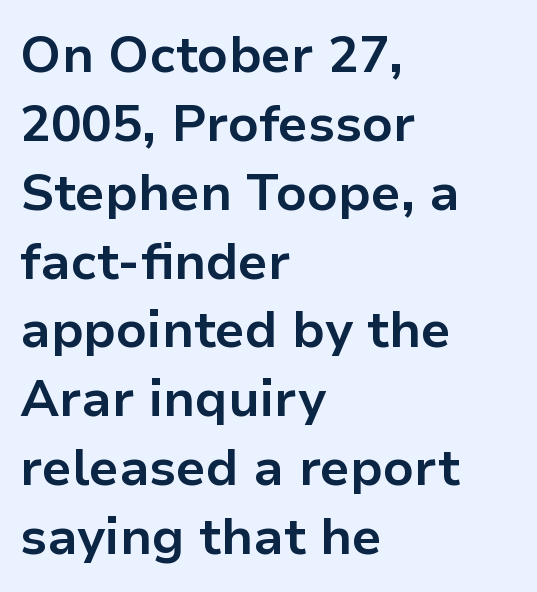
Tracking here is standard; glyphs follow each other at the usual distance. Typographically, this falls in the sans-serif category. In CSS terms this would be text-align: left. A typesetter would call this leading conventional body-copy spacing. Is there any slant? The stems are plumb. Note the varied advance widths — an 'i' is clearly narrower than an 'm'.
